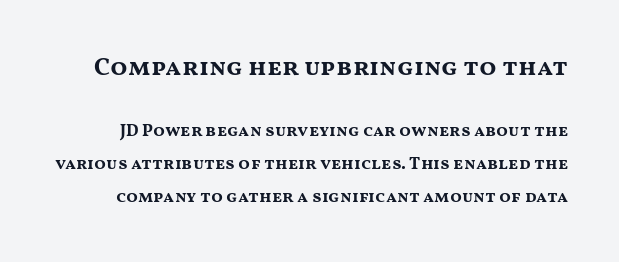
{"italic": "no", "bold": "yes", "underline": "no", "line_spacing": "loose", "line_spacing_ratio": 1.94, "letter_spacing": "normal", "letter_spacing_em": 0.0, "larger_block": "first", "size_ratio": 1.47, "glyph_px": 25}
